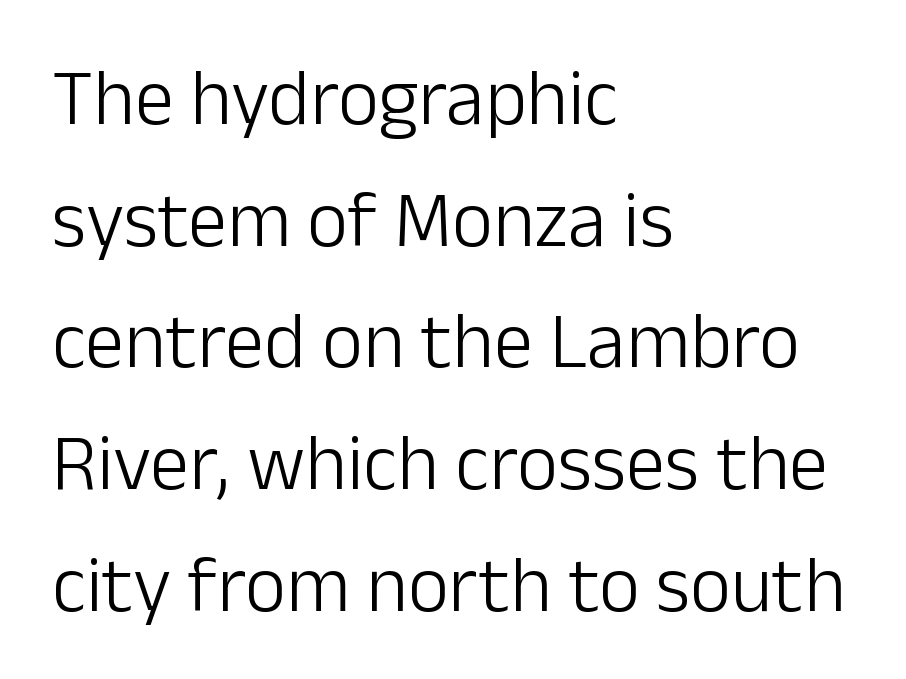
{"serif": "no", "italic": "no", "bold": "no", "weight": "light", "width": "normal", "stroke_contrast": "low", "x_height": "medium", "monospaced": "no", "underline": "no", "align": "left", "line_spacing": "normal", "line_spacing_ratio": 1.54, "letter_spacing": "normal", "letter_spacing_em": 0.0, "glyph_px": 79}
